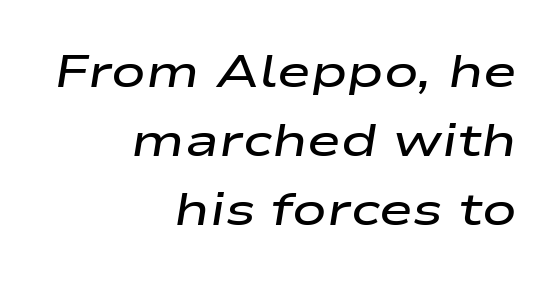
The image shows 46 px semibold, wide type, italic (leaning right); set right-aligned, normal line spacing (1.5x), normal letter spacing, not underlined; low stroke contrast and a medium x-height.
